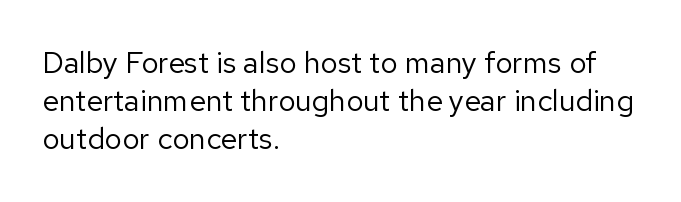
The image shows 30 px regular-weight sans-serif type, upright; set left-aligned, normal line spacing (1.27x), normal letter spacing, not underlined; low stroke contrast and a medium x-height.
